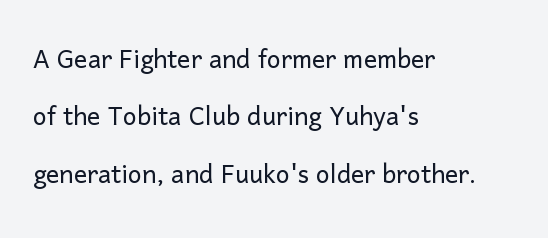
Q: Is the text bold? A: No.
Q: Is the text italic (slanted)? A: No, it is upright.
Q: Is the typeface a serif or a sans-serif typeface? A: Sans-serif.
Q: Is the text underlined? A: No.
Q: How is the paragraph aligned? A: Left-aligned.
Q: Is the spacing between letters normal or unusually wide? A: Normal.
Q: Width (condensed, normal, or wide)? A: Normal.
Q: Stroke contrast? A: Low.
Q: x-height? A: Medium.
Q: Monospaced? A: No.
